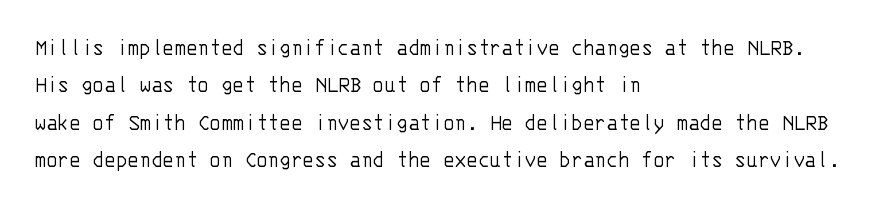
{"italic": "no", "bold": "no", "underline": "no", "align": "left", "line_spacing": "normal", "line_spacing_ratio": 1.56, "letter_spacing": "normal", "letter_spacing_em": 0.0, "glyph_px": 24}
